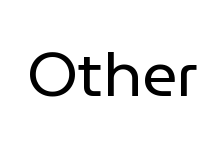
{"serif": "no", "italic": "no", "bold": "no", "weight": "regular", "width": "normal", "stroke_contrast": "low", "x_height": "medium", "monospaced": "no", "underline": "no", "letter_spacing": "normal", "letter_spacing_em": 0.0, "glyph_px": 62}
